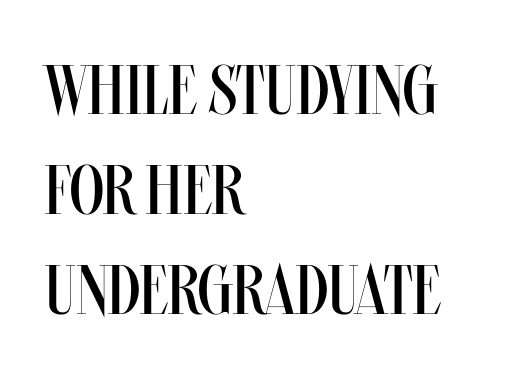
The image shows 70 px regular-weight, condensed type, upright; set left-aligned, normal line spacing (1.43x), normal letter spacing, not underlined; medium stroke contrast and a large x-height.
